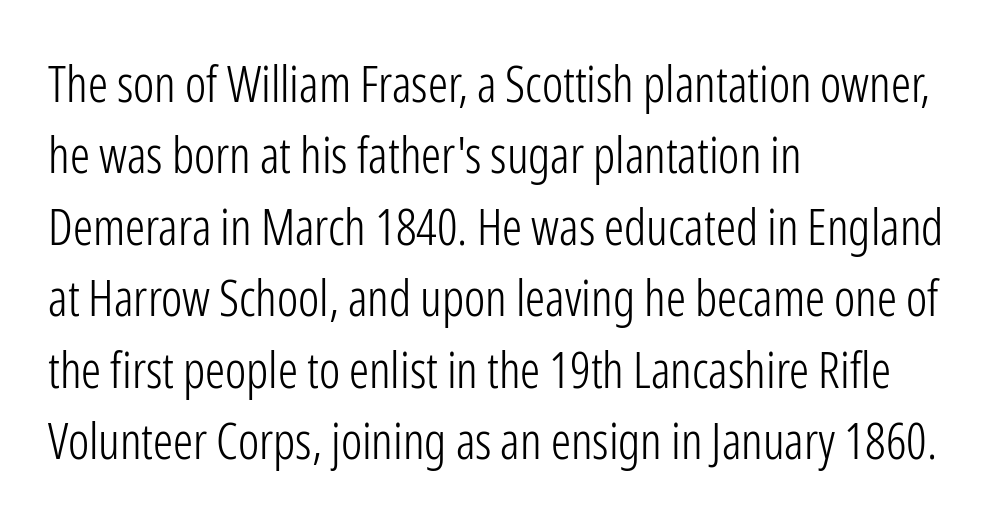
These lines stack with their left ends in a neat column. Decoration check: the copy has no underline. Proportional: the letters do not fall into vertical columns. Style check: upright.
